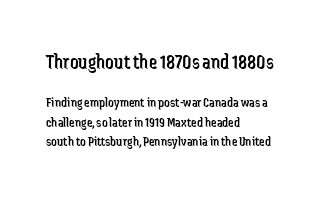
The image shows 21 px text type, upright; set left-aligned, normal line spacing (1.4x), normal letter spacing, not underlined; the first (top) block is 1.5x larger.
